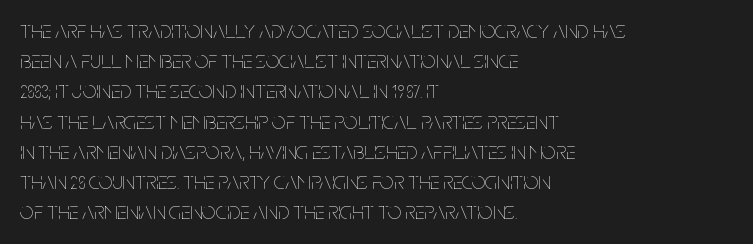
{"italic": "no", "bold": "no", "underline": "no", "align": "left", "line_spacing": "normal", "line_spacing_ratio": 1.26, "letter_spacing": "normal", "letter_spacing_em": 0.0, "glyph_px": 24}
